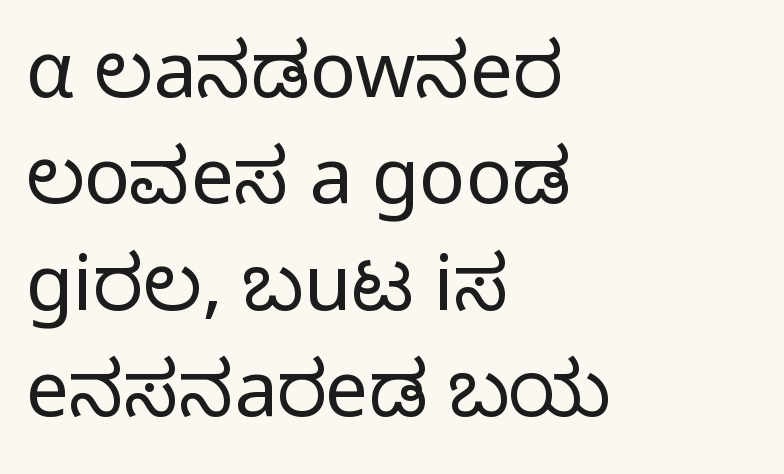
{"serif": "no", "italic": "no", "bold": "no", "weight": "light", "width": "normal", "stroke_contrast": "low", "x_height": "medium", "monospaced": "no", "underline": "no", "align": "left", "line_spacing": "normal", "line_spacing_ratio": 1.38, "letter_spacing": "normal", "letter_spacing_em": 0.0, "glyph_px": 77}
